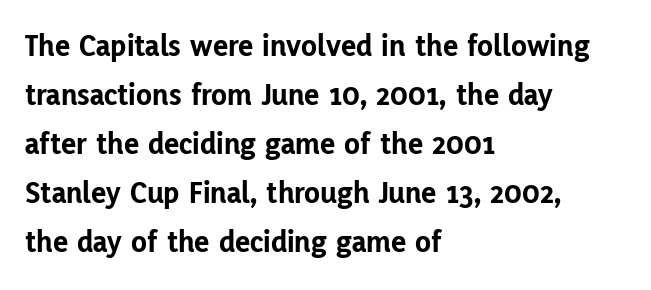
The string is rendered with underlining switched off. Successive baselines arrive at the customary interval. Tracking here is standard; glyphs follow each other at the usual distance. The setting favours the left margin, as ordinary paragraphs usually do.
